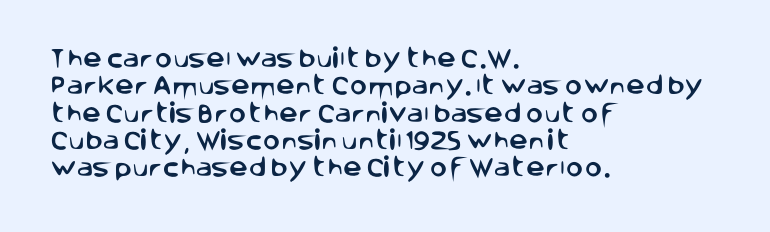
You could call the tracking neutral — neither tight nor loose. Honestly, there is no underline to notice here at all. This is roman type, the default non-slanted kind. Compared with a centered layout, this one pins lines to the left instead. Interline gaps are of average width in this sample.
